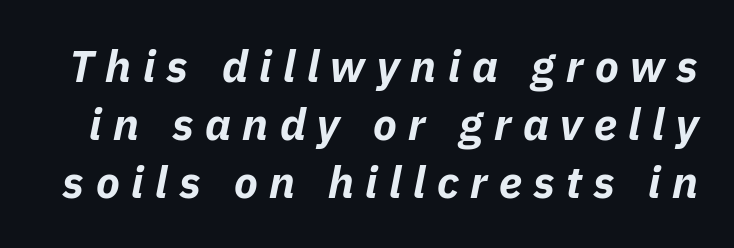
The image shows 44 px bold type, italic (leaning right); set normal line spacing (1.32x), unusually wide letter spacing (+0.26 em), not underlined; low stroke contrast and a medium x-height.
